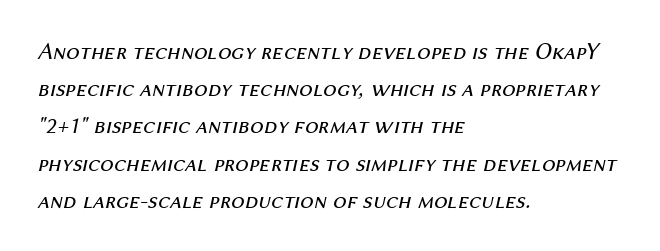
Q: Is the text bold? A: No.
Q: Is the text italic (slanted)? A: Yes, it leans right by about 12 degrees.
Q: Is the text underlined? A: No.
Q: How is the paragraph aligned? A: Left-aligned.
Q: Is the spacing between letters normal or unusually wide? A: Normal.
Q: Is the spacing between lines tight, normal or loose? A: Normal.
